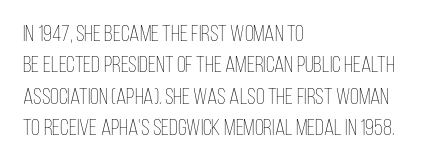
The image shows 23 px text type, upright; set left-aligned, normal line spacing (1.36x), normal letter spacing, not underlined.
